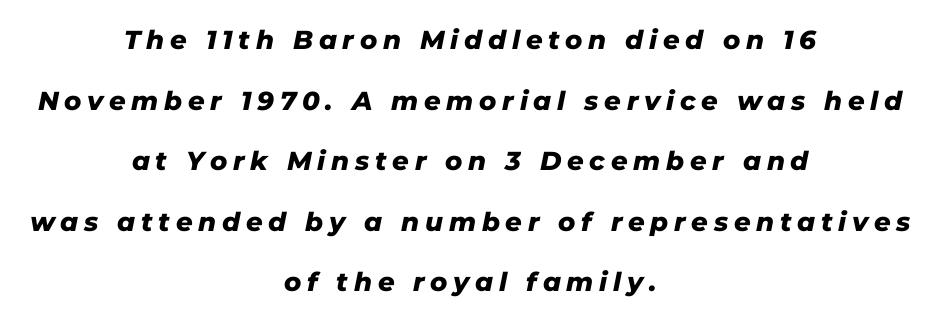
Q: Is the text bold? A: Yes.
Q: Is the text italic (slanted)? A: Yes, it leans right by about 11 degrees.
Q: Is the text underlined? A: No.
Q: How is the paragraph aligned? A: Centered.
Q: Is the spacing between letters normal or unusually wide? A: Unusually wide.
Q: Is the spacing between lines tight, normal or loose? A: Loose.
